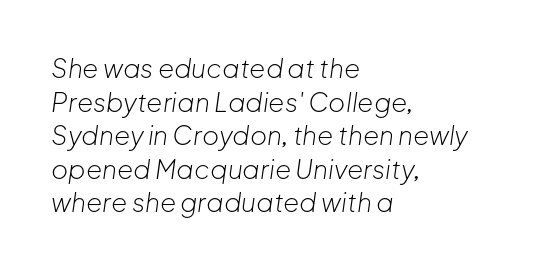
{"italic": "yes", "lean": "right", "slant_degrees": 8, "bold": "no", "underline": "no", "align": "left", "line_spacing": "normal", "line_spacing_ratio": 1.29, "letter_spacing": "normal", "letter_spacing_em": 0.0, "glyph_px": 26}
